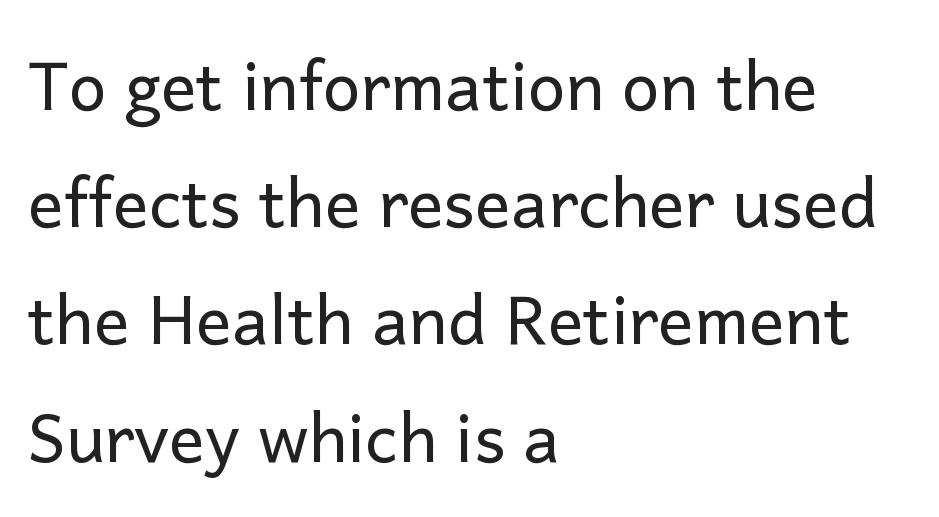
The image shows 67 px regular-weight sans-serif type, upright; set left-aligned, line spacing 1.75x, normal letter spacing, not underlined; low stroke contrast and a medium x-height.
